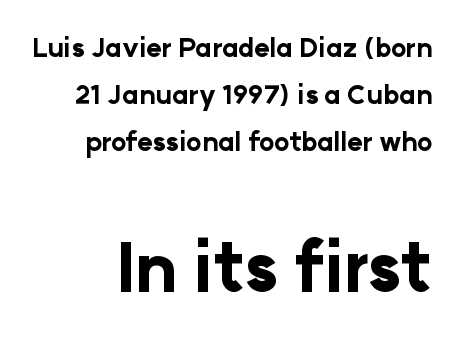
Q: Is the text bold? A: Yes.
Q: Is the text italic (slanted)? A: No, it is upright.
Q: Is the typeface a serif or a sans-serif typeface? A: Sans-serif.
Q: Is the text underlined? A: No.
Q: Is the spacing between letters normal or unusually wide? A: Normal.
Q: Which block of text is set in a larger size, the first (top) or the second (bottom)? A: The second (bottom) one.
Q: Width (condensed, normal, or wide)? A: Normal.
Q: Stroke contrast? A: Low.
Q: x-height? A: Medium.
Q: Monospaced? A: No.
